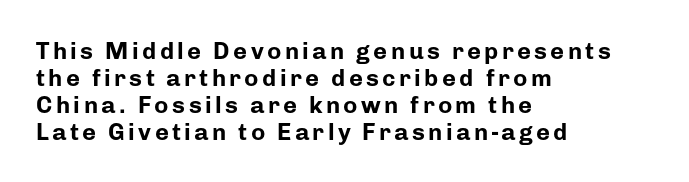
The image shows 24 px bold type, upright; set left-aligned, tight line spacing (1.12x), not underlined.
